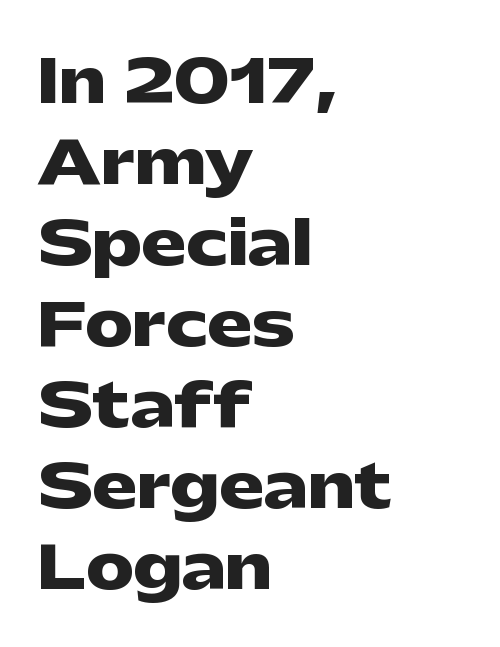
The image shows 60 px heavy, wide sans-serif type, upright; set left-aligned, normal line spacing (1.35x), normal letter spacing, not underlined; low stroke contrast and a medium x-height.
